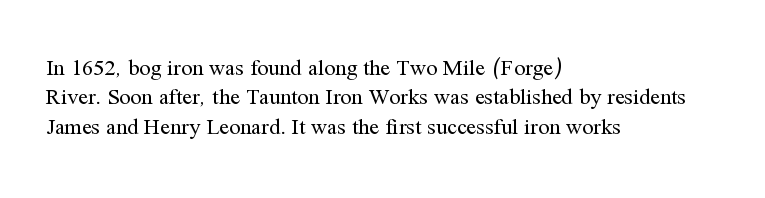
Q: Is the text bold? A: No.
Q: Is the text italic (slanted)? A: No, it is upright.
Q: Is the text underlined? A: No.
Q: How is the paragraph aligned? A: Left-aligned.
Q: Is the spacing between letters normal or unusually wide? A: Normal.
Q: Is the spacing between lines tight, normal or loose? A: Normal.
